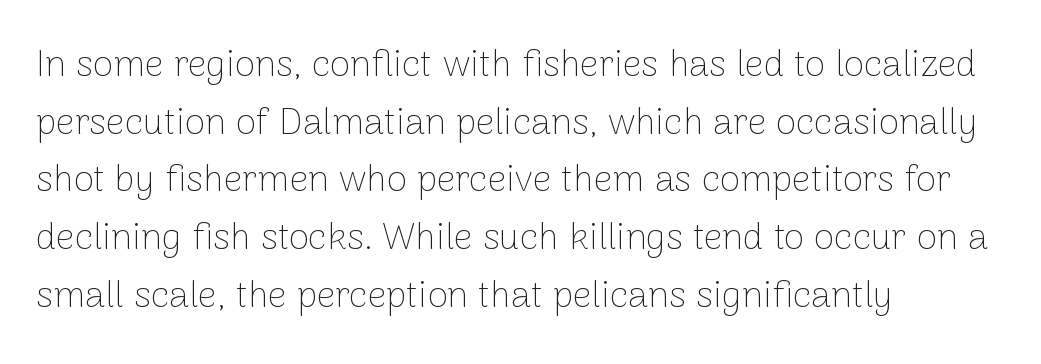
Quick note: not italic, upright. Grotesque or geometric, the face here clearly has no serifs. Bold? No — there's no thickening of the strokes. In terms of leading, this rendering sits right in the middle. The rendering uses natural spacing where letterforms have individual widths. Spacing between characters is what you'd get straight out of the box.
